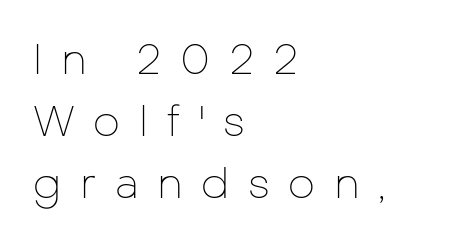
Q: Is the text bold? A: No.
Q: Is the text italic (slanted)? A: No, it is upright.
Q: Is the typeface a serif or a sans-serif typeface? A: Sans-serif.
Q: Is the text underlined? A: No.
Q: How is the paragraph aligned? A: Left-aligned.
Q: Is the spacing between letters normal or unusually wide? A: Unusually wide.
Q: Is the spacing between lines tight, normal or loose? A: Normal.
Q: Width (condensed, normal, or wide)? A: Normal.
Q: Stroke contrast? A: Low.
Q: x-height? A: Medium.
Q: Monospaced? A: No.
